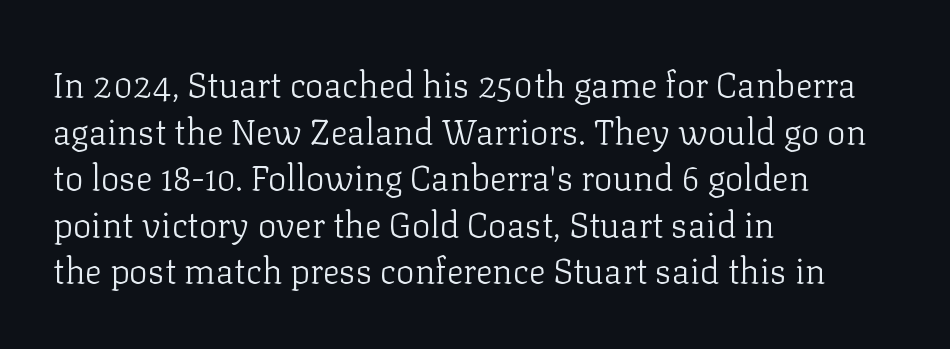
The image shows 35 px light serif type, upright; set left-aligned, normal line spacing (1.33x), normal letter spacing, not underlined; low stroke contrast and a medium x-height.
